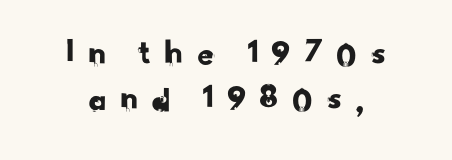
The image shows 36 px sans-serif type; set line spacing 1.24x, unusually wide letter spacing (+0.32 em), not underlined; low stroke contrast and a small x-height.
